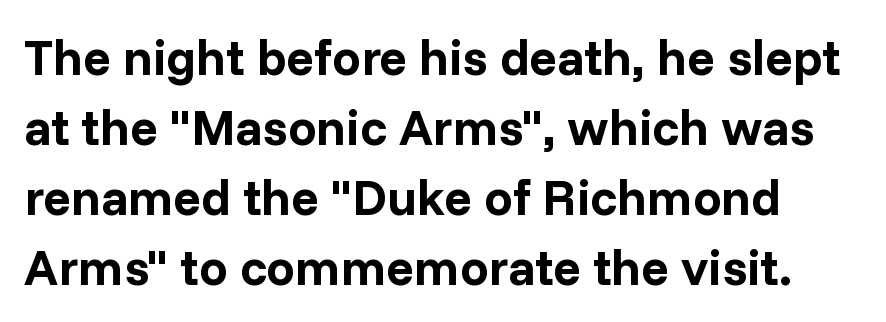
The image shows 51 px bold sans-serif type, upright; set normal line spacing (1.37x), normal letter spacing, not underlined; low stroke contrast and a medium x-height.
